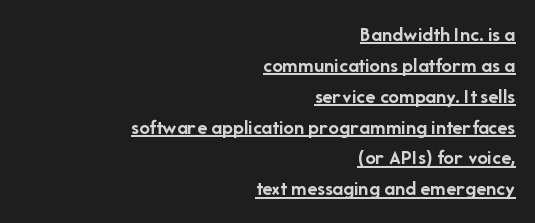
The image shows 21 px bold type, upright; set right-aligned, normal line spacing (1.47x), normal letter spacing, underlined.
